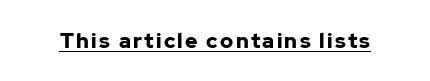
{"italic": "no", "bold": "yes", "underline": "yes", "glyph_px": 21}
